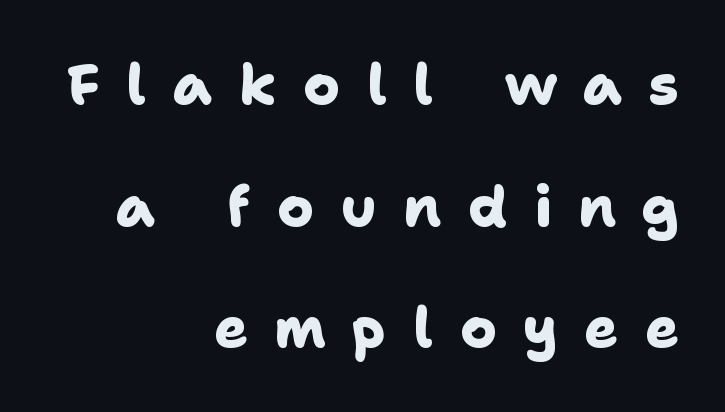
The designer went with a sans here, leaving each stem footless. A bare baseline throughout the passage. Someone cranked the tracking dial way up on this one. Character widths vary here, with narrow letters taking less room than wide ones. Line spacing here is loose.
